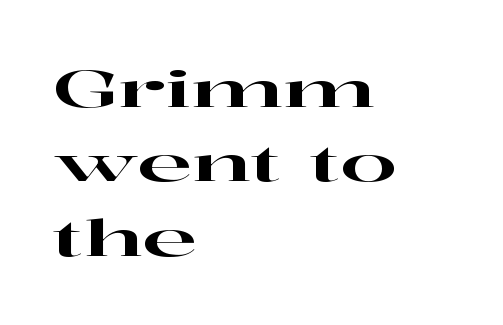
Whoever set this chose a conventional vertical rhythm. The letters advance in unequal steps, a hallmark of proportional type. Between one letter and the next there's only the usual sliver of space. The lettering holds an erect, upright posture throughout. Glance below the letters and you will spot only blank space. A typesetter would label this face a serif.
